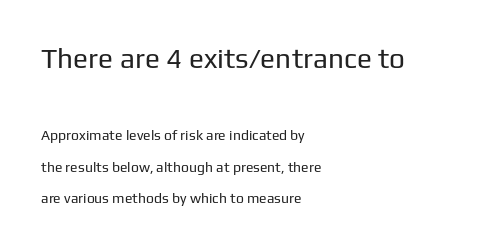
Q: Is the text bold? A: No.
Q: Is the text italic (slanted)? A: No, it is upright.
Q: Is the typeface a serif or a sans-serif typeface? A: Sans-serif.
Q: Is the text underlined? A: No.
Q: How is the paragraph aligned? A: Left-aligned.
Q: Is the spacing between letters normal or unusually wide? A: Normal.
Q: Is the spacing between lines tight, normal or loose? A: Loose.
Q: Which block of text is set in a larger size, the first (top) or the second (bottom)? A: The first (top) one.
Q: Width (condensed, normal, or wide)? A: Normal.
Q: Stroke contrast? A: Low.
Q: x-height? A: Medium.
Q: Monospaced? A: No.
